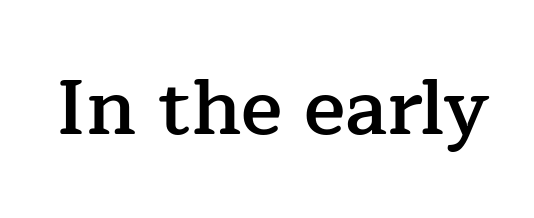
Unlike italic type, these characters show no tilt at all. Glyph-to-glyph distance matches everyday printed text. This is the in-between weight designers call semibold or demi. The passage shown is typed in a proportional face where columns would drift. Each row of text sits above clean, open space.
